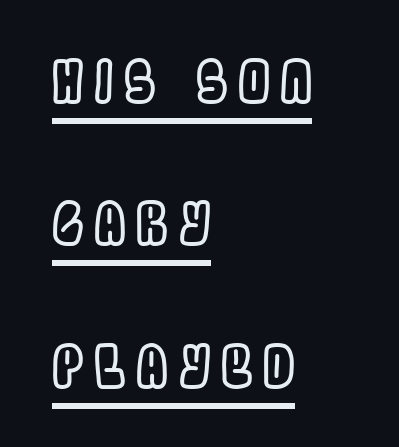
{"italic": "no", "width": "condensed", "x_height": "large", "monospaced": "no", "underline": "yes", "align": "left", "line_spacing": "loose", "line_spacing_ratio": 2.5, "glyph_px": 57}
